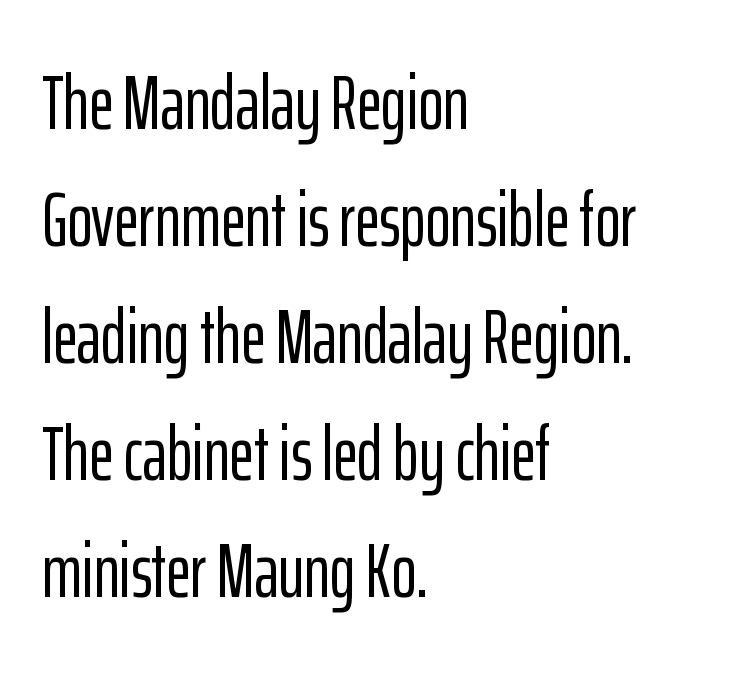
Leading: standard. Spacing verdict: proportional, widths tailored to each character. Observe the ordinary spacing: letters are neighbours, not strangers. Quick note: underline off.
